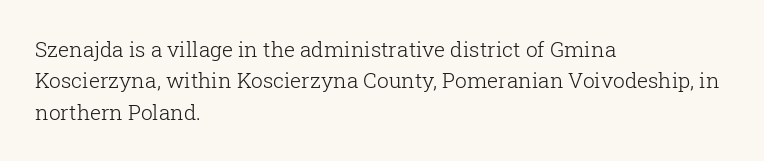
The image shows 21 px text type, upright; set left-aligned, normal line spacing (1.5x), normal letter spacing, not underlined.
